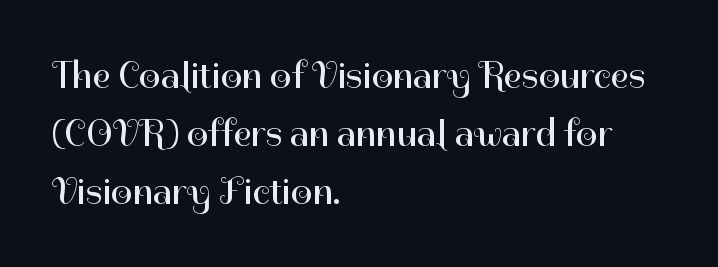
Proportional: the letters do not fall into vertical columns. Successive baselines arrive at the customary interval. Typeset ragged right — the left edge is the straight one. These lines were composed using upright roman letters. Underlining? Definitely not there. The type is set solid horizontally, with unmodified tracking.
